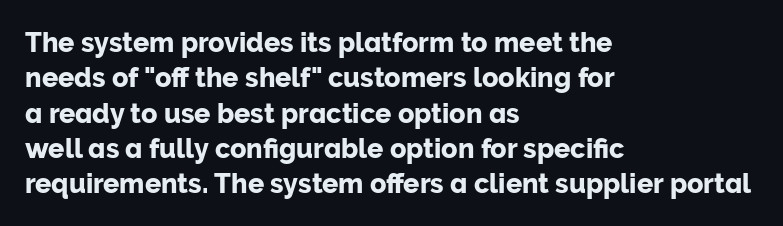
Q: Is the text italic (slanted)? A: No, it is upright.
Q: Is the text underlined? A: No.
Q: How is the paragraph aligned? A: Left-aligned.
Q: Is the spacing between letters normal or unusually wide? A: Normal.
Q: Is the spacing between lines tight, normal or loose? A: Normal.
